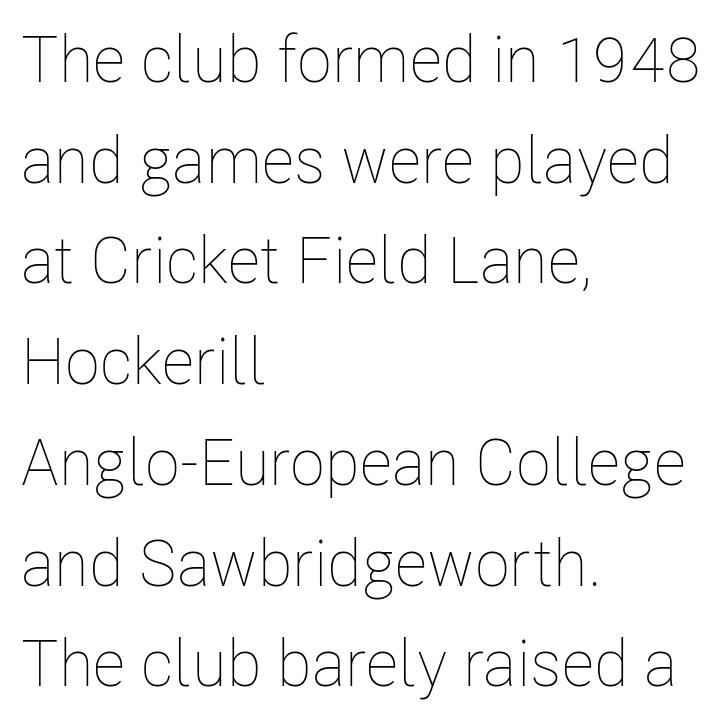
Letters have the restrained weight of plain body copy at most. Left-aligned paragraph, ragged on the right. Bare-footed words on every line. Each new line begins a customary step beneath the previous one. This sample has the flowing, uneven cadence of proportional lettering.
